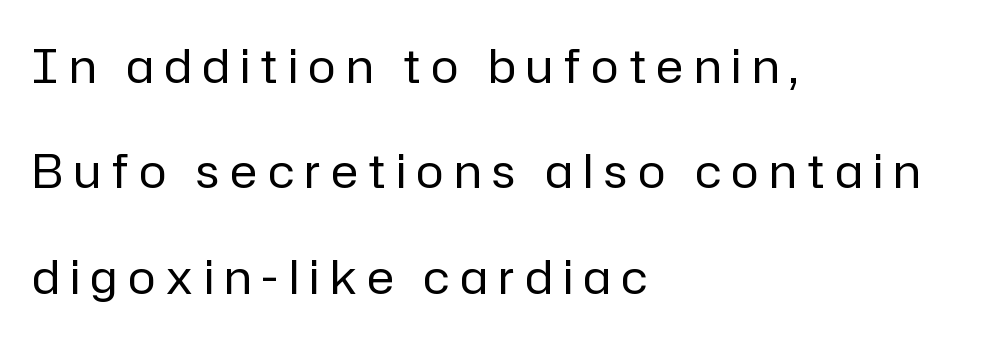
{"serif": "no", "italic": "no", "bold": "no", "weight": "regular", "width": "normal", "stroke_contrast": "low", "x_height": "medium", "monospaced": "no", "underline": "no", "align": "left", "line_spacing": "loose", "line_spacing_ratio": 2.29, "letter_spacing": "wide", "letter_spacing_em": 0.24, "glyph_px": 46}
